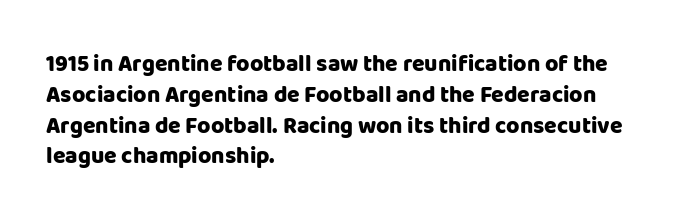
{"italic": "no", "bold": "yes", "underline": "no", "align": "left", "line_spacing": "normal", "line_spacing_ratio": 1.34, "letter_spacing": "normal", "letter_spacing_em": 0.0, "glyph_px": 23}
